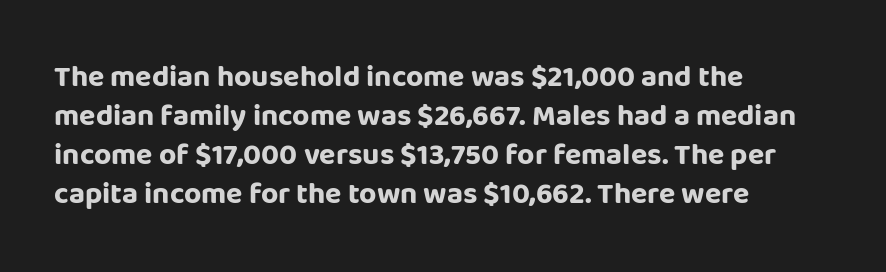
The image shows 30 px bold sans-serif type, upright; set left-aligned, normal line spacing (1.3x), normal letter spacing, not underlined; low stroke contrast and a large x-height.
